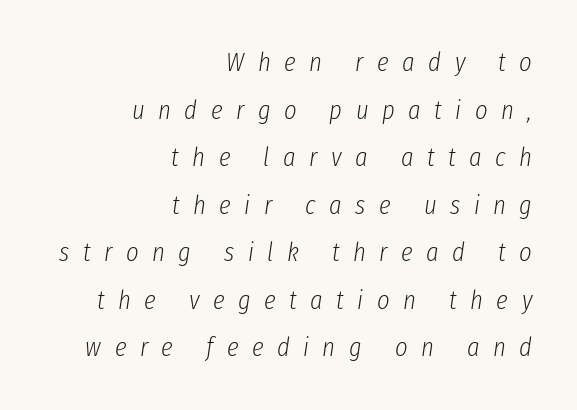
The image shows 27 px text type, italic (leaning right); set right-aligned, line spacing 1.76x, unusually wide letter spacing (+0.5 em), not underlined.
